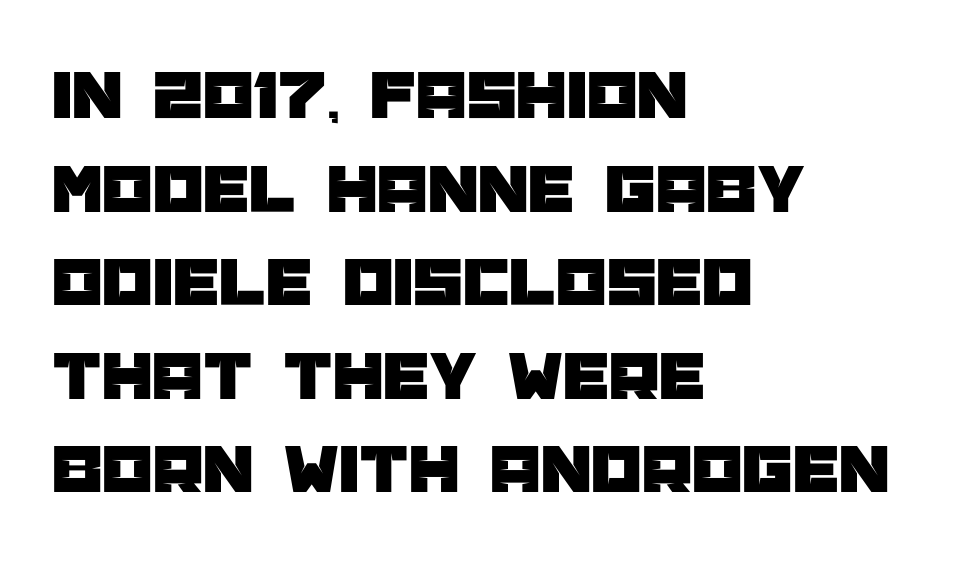
The space beneath each line is pristine and unruled. Spacing verdict: proportional, widths tailored to each character. Rows of type keep a routine distance in the vertical direction. Alignment: flush left.
